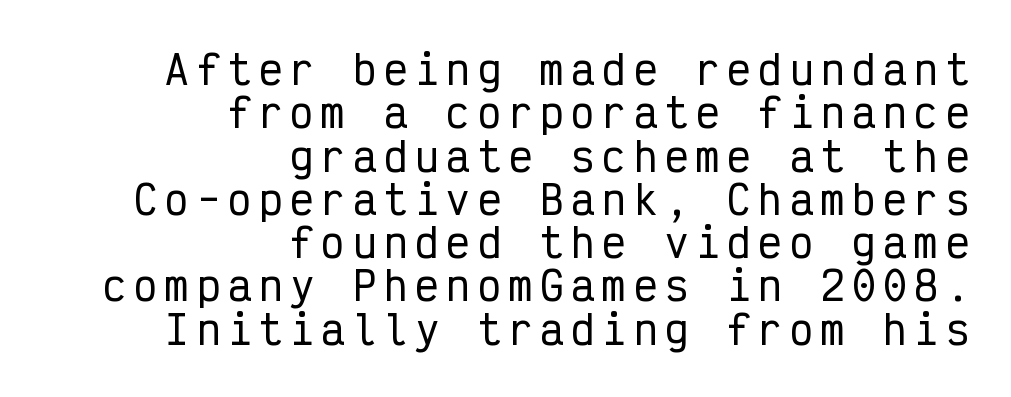
Rendered with straight, roman letterforms. If you measured baseline to baseline, you'd find a short distance. Visually the block forms a straight wall on the right and a jagged coastline on the left. Nobody drew a line under any word here. Here the designer chose a console-style face with uniform glyph widths.
